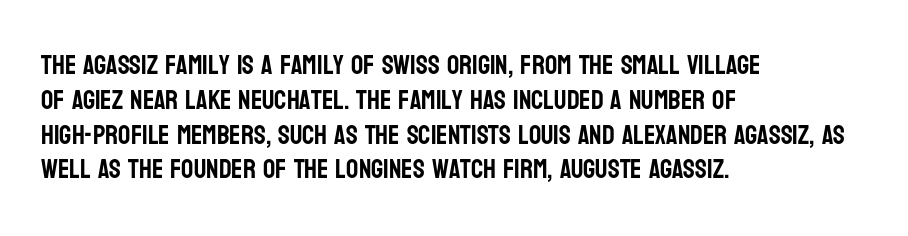
{"italic": "no", "underline": "no", "align": "left", "line_spacing": "normal", "line_spacing_ratio": 1.29, "letter_spacing": "normal", "letter_spacing_em": 0.0, "glyph_px": 27}
